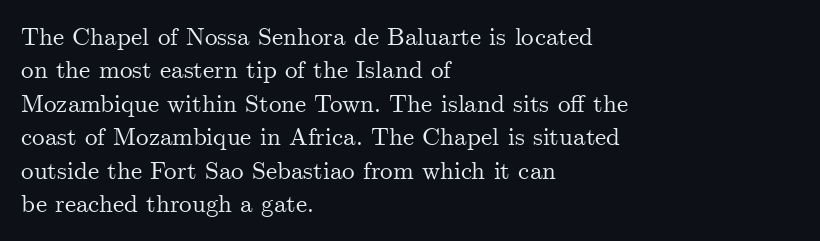
The image shows 25 px text type, upright; set left-aligned, normal line spacing (1.34x), normal letter spacing, not underlined.
